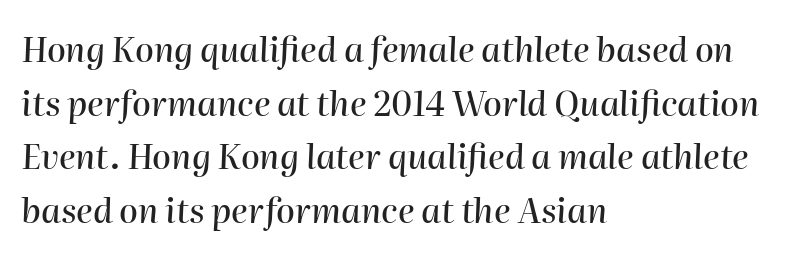
The image shows 34 px text type, italic (leaning right); set left-aligned, normal line spacing (1.58x), normal letter spacing, not underlined; high stroke contrast and a medium x-height.
